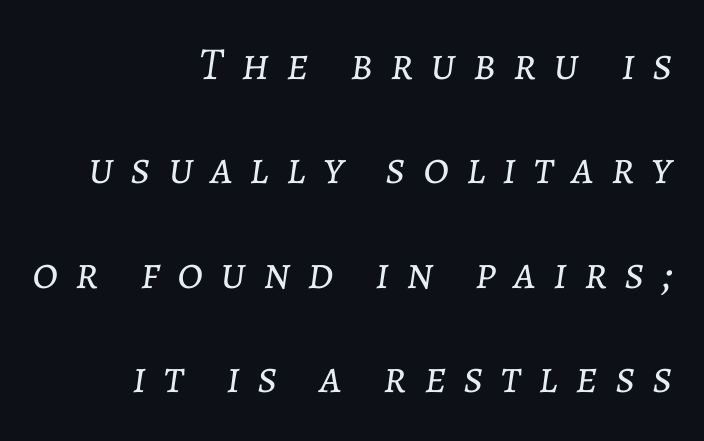
The face looks like a standard text weight, possibly lighter. Letters rest on an invisible, unmarked baseline. The rendering applies a slant to the glyphs. The letterforms stand isolated, each surrounded by extra space. Spacing verdict: proportional, widths tailored to each character. The lines are quadded right.
